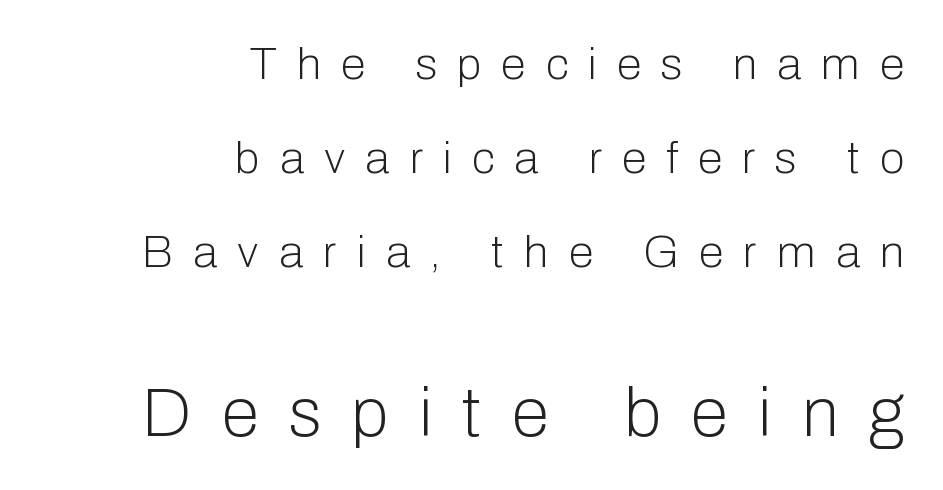
One-word summary of the alignment: right. These lines are rendered in a variable-pitch font. The passage shown stacks its lines with a broad gap. The horizontal fit of the characters is loose and conspicuously gappy. Visually, the bottom section dominates because its glyphs are scaled up. Notice how the stems are strictly vertical — no italics here.
